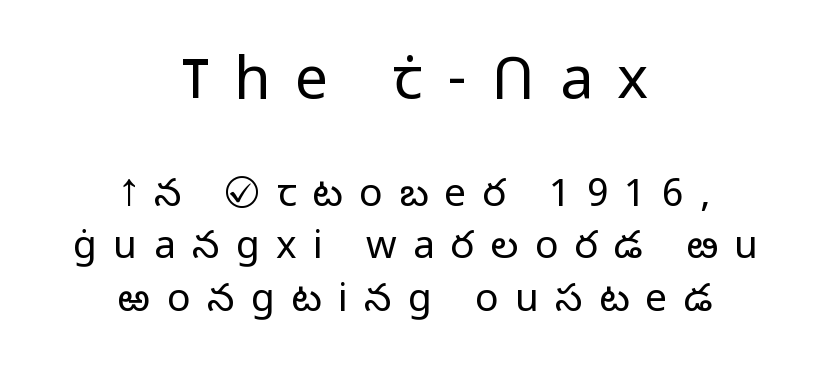
Q: Is the text bold? A: No.
Q: Is the text italic (slanted)? A: No, it is upright.
Q: Is the typeface a serif or a sans-serif typeface? A: Sans-serif.
Q: Is the text underlined? A: No.
Q: How is the paragraph aligned? A: Centered.
Q: Is the spacing between letters normal or unusually wide? A: Unusually wide.
Q: Is the spacing between lines tight, normal or loose? A: Normal.
Q: Which block of text is set in a larger size, the first (top) or the second (bottom)? A: The first (top) one.
Q: Width (condensed, normal, or wide)? A: Normal.
Q: Stroke contrast? A: Low.
Q: x-height? A: Medium.
Q: Monospaced? A: No.
